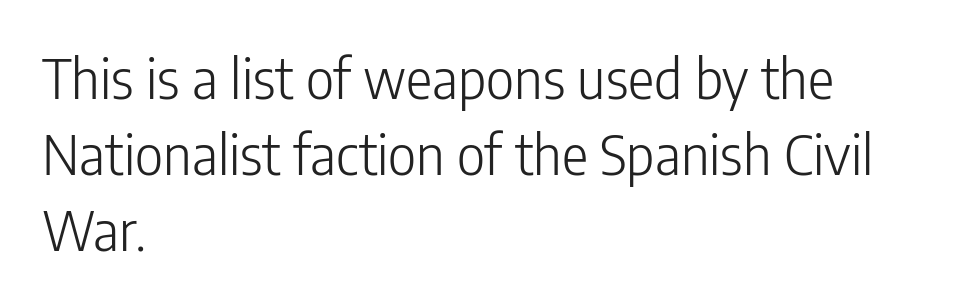
Tracking here is standard; glyphs follow each other at the usual distance. The space beneath each line is pristine and unruled. Quick note: not italic, upright. Stroke thickness stays within the range of a standard reading face or lighter. Line beginnings align vertically; line endings do not. Do the characters align in a grid? No, the font is proportional.
